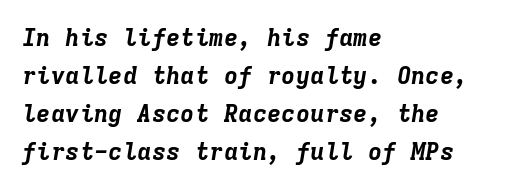
The setting favours the left margin, as ordinary paragraphs usually do. Plenty of ink on the page — the face is bold. Is the letter spacing exaggerated? No — it looks like the ordinary default. Descenders hang freely into open space.
